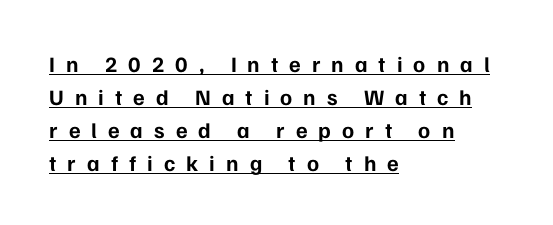
{"italic": "no", "bold": "yes", "underline": "yes", "align": "left", "line_spacing": "normal", "line_spacing_ratio": 1.5, "letter_spacing": "wide", "letter_spacing_em": 0.5, "glyph_px": 22}
